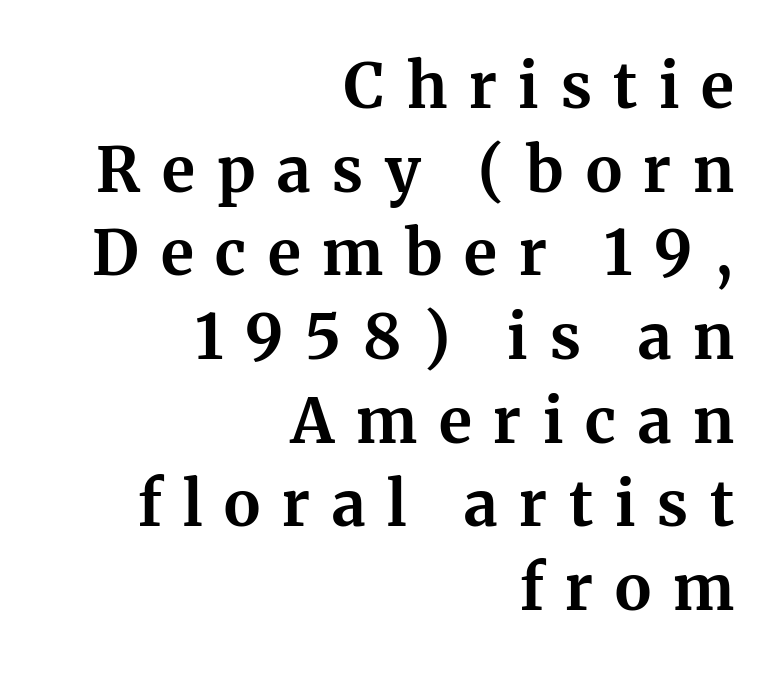
Q: Is the text bold? A: Yes.
Q: Is the text italic (slanted)? A: No, it is upright.
Q: Is the typeface a serif or a sans-serif typeface? A: Serif.
Q: Is the text underlined? A: No.
Q: How is the paragraph aligned? A: Right-aligned.
Q: Is the spacing between letters normal or unusually wide? A: Unusually wide.
Q: Is the spacing between lines tight, normal or loose? A: Normal.
Q: Width (condensed, normal, or wide)? A: Normal.
Q: Stroke contrast? A: Medium.
Q: x-height? A: Medium.
Q: Monospaced? A: No.
